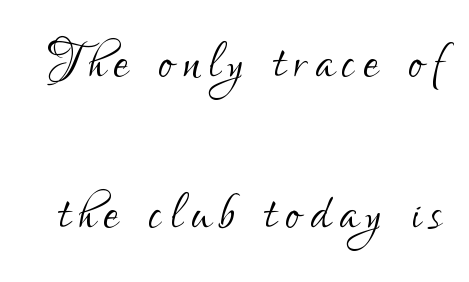
{"serif": "no", "bold": "no", "weight": "light", "width": "condensed", "stroke_contrast": "low", "x_height": "small", "monospaced": "no", "underline": "no", "line_spacing": "loose", "line_spacing_ratio": 2.26, "glyph_px": 67}
